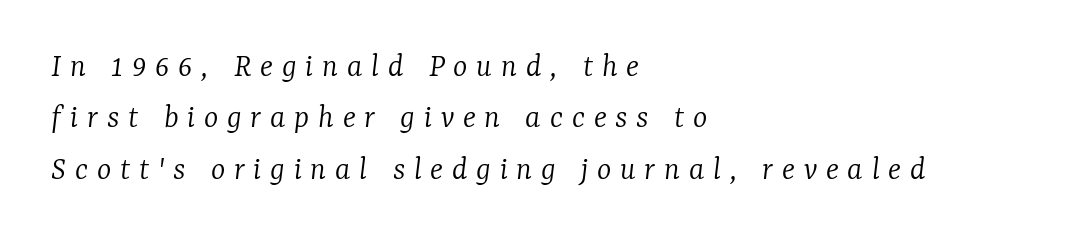
The image shows 34 px light serif type, italic (leaning right); set left-aligned, normal line spacing (1.51x), unusually wide letter spacing (+0.26 em), not underlined; low stroke contrast and a medium x-height.
